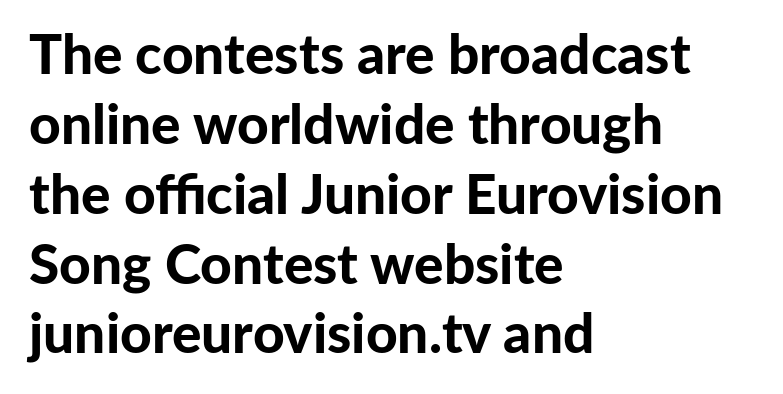
Do the letters lean? They stand straight. The leading is moderate, giving the passage an even texture. Each letter keeps its own natural width here, so spacing adapts to shape. Casual observation: everything's shoved over to the left. The font family rendered here belongs to the sans-serif group.
